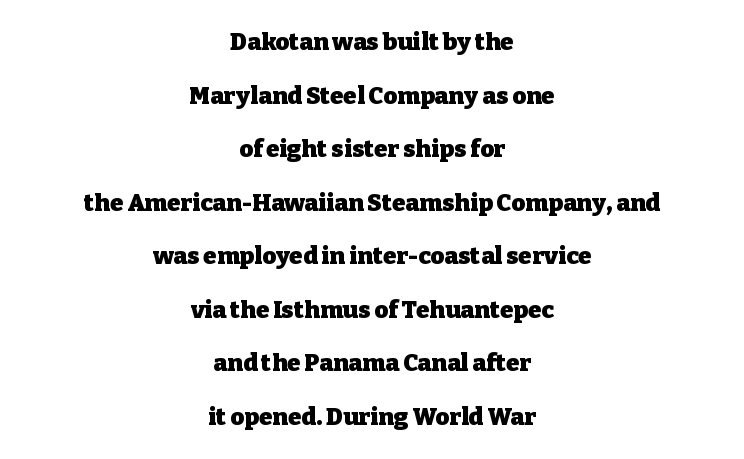
Set as a true bold cut, around the 700 mark. Quick note: interline space is abundant. Glance below the letters and you will spot only blank space. Observe the ordinary spacing: letters are neighbours, not strangers. A student would call this center alignment; a typographer would say set centered.
